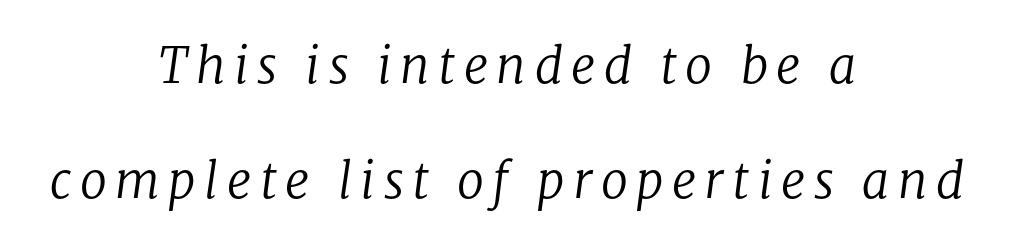
The image shows 49 px regular-weight serif type, italic (leaning right); set centered, loose line spacing (2.35x), not underlined; low stroke contrast and a medium x-height.
